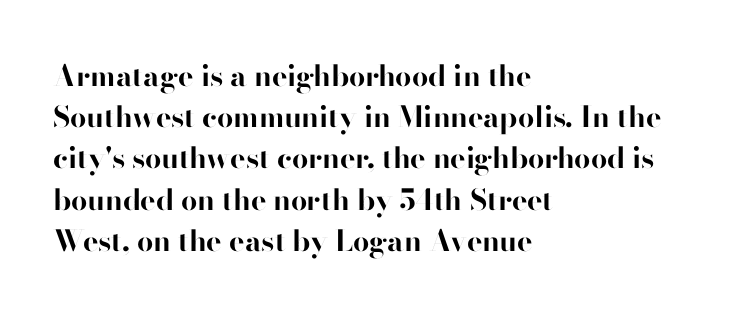
The image shows 29 px bold sans-serif type, upright; set left-aligned, normal line spacing (1.42x), normal letter spacing, not underlined; high stroke contrast and a small x-height.
